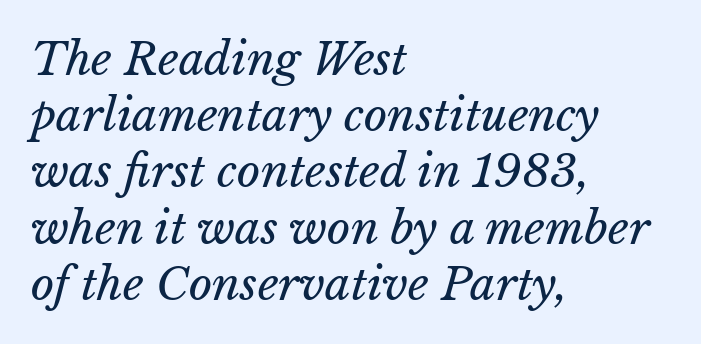
{"bold": "no", "weight": "regular", "width": "normal", "stroke_contrast": "low", "x_height": "medium", "monospaced": "no", "underline": "no", "align": "left", "line_spacing": "normal", "line_spacing_ratio": 1.25, "letter_spacing": "normal", "letter_spacing_em": 0.0, "glyph_px": 45}
